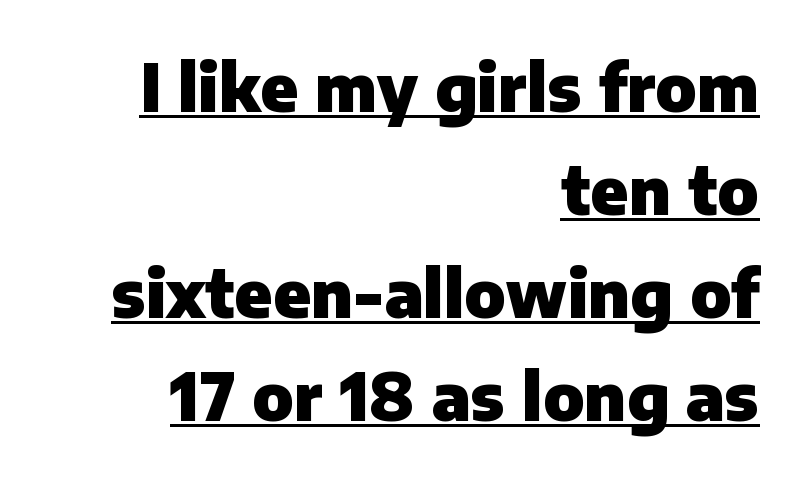
Q: Is the text bold? A: Yes.
Q: Is the text italic (slanted)? A: No, it is upright.
Q: Is the typeface a serif or a sans-serif typeface? A: Sans-serif.
Q: Is the text underlined? A: Yes.
Q: How is the paragraph aligned? A: Right-aligned.
Q: Is the spacing between letters normal or unusually wide? A: Normal.
Q: Is the spacing between lines tight, normal or loose? A: Normal.
Q: Width (condensed, normal, or wide)? A: Normal.
Q: Stroke contrast? A: Low.
Q: x-height? A: Medium.
Q: Monospaced? A: No.
